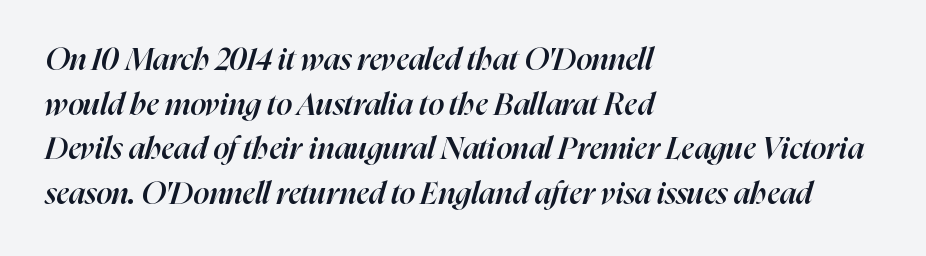
The image shows 31 px semibold type, italic (leaning right); set left-aligned, normal line spacing (1.44x), normal letter spacing, not underlined; high stroke contrast and a medium x-height.
